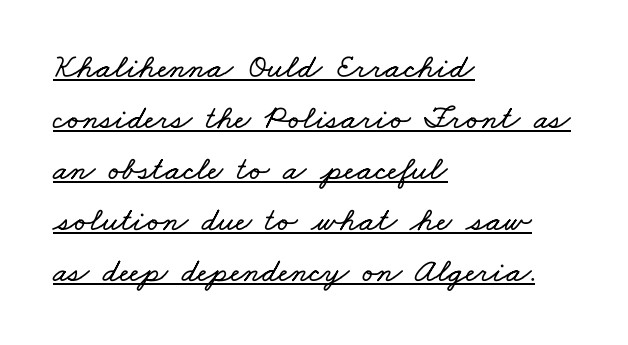
Q: Is the text underlined? A: Yes.
Q: How is the paragraph aligned? A: Left-aligned.
Q: Is the spacing between letters normal or unusually wide? A: Normal.
Q: Is the spacing between lines tight, normal or loose? A: Normal.
Q: Width (condensed, normal, or wide)? A: Wide.
Q: Stroke contrast? A: Low.
Q: x-height? A: Small.
Q: Monospaced? A: No.
